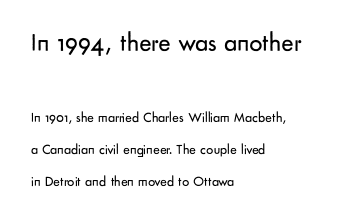
{"italic": "no", "bold": "no", "underline": "no", "align": "left", "line_spacing": "loose", "line_spacing_ratio": 2.29, "letter_spacing": "normal", "letter_spacing_em": 0.0, "larger_block": "first", "size_ratio": 1.86, "glyph_px": 26}
